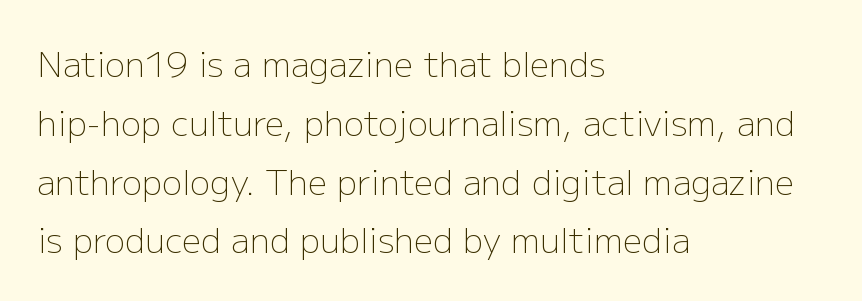
The image shows 34 px light sans-serif type, upright; set left-aligned, line spacing 1.73x, normal letter spacing, not underlined; low stroke contrast and a medium x-height.
